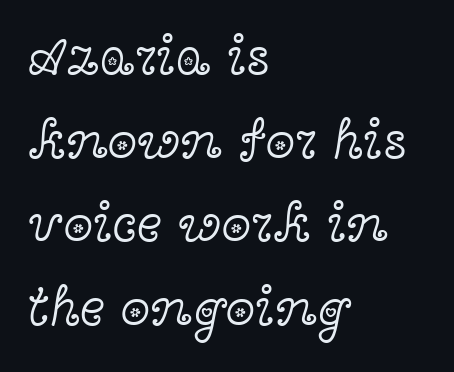
{"serif": "yes", "italic": "no", "bold": "no", "weight": "light", "width": "wide", "x_height": "medium", "monospaced": "no", "underline": "no", "align": "left", "line_spacing": "normal", "line_spacing_ratio": 1.55, "letter_spacing": "normal", "letter_spacing_em": 0.0, "glyph_px": 54}
